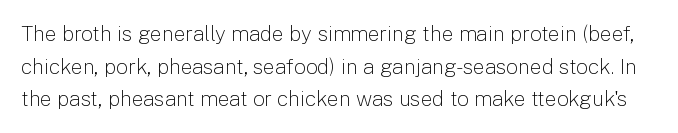
The image shows 21 px text type, upright; set normal line spacing (1.55x), normal letter spacing, not underlined.
